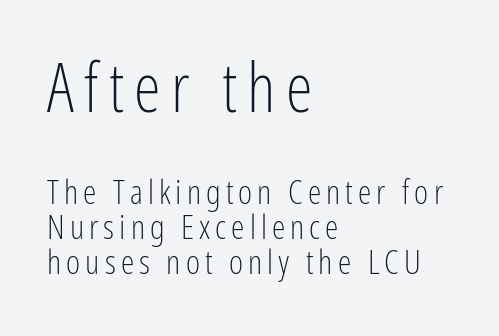
The image shows 68 px light, condensed sans-serif type, upright; set left-aligned, tight line spacing (1.03x), not underlined; the first (top) block is 2.0x larger; low stroke contrast and a medium x-height.
